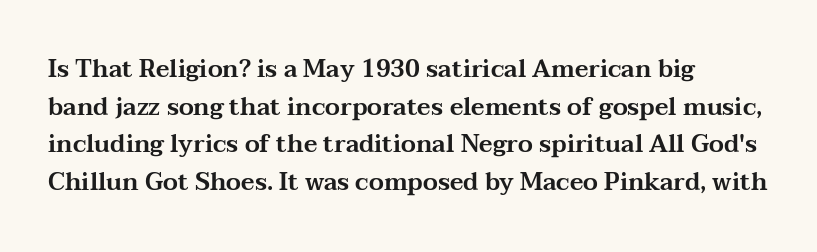
{"italic": "no", "underline": "no", "align": "left", "line_spacing": "normal", "line_spacing_ratio": 1.57, "letter_spacing": "normal", "letter_spacing_em": 0.0, "glyph_px": 24}
